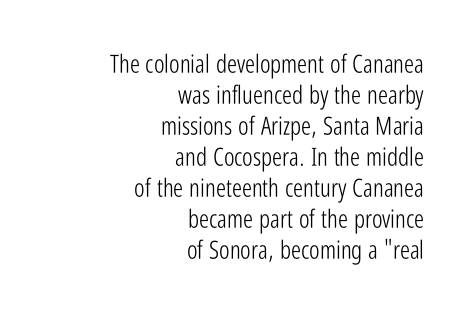
Q: Is the text bold? A: No.
Q: Is the text italic (slanted)? A: No, it is upright.
Q: Is the text underlined? A: No.
Q: How is the paragraph aligned? A: Right-aligned.
Q: Is the spacing between letters normal or unusually wide? A: Normal.
